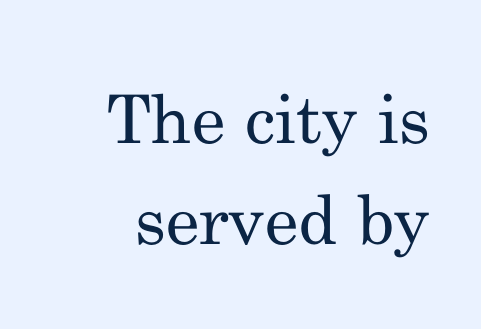
{"serif": "yes", "italic": "no", "bold": "no", "weight": "regular", "width": "normal", "stroke_contrast": "medium", "x_height": "small", "monospaced": "no", "underline": "no", "line_spacing": "normal", "line_spacing_ratio": 1.51, "letter_spacing": "normal", "letter_spacing_em": 0.0, "glyph_px": 67}
